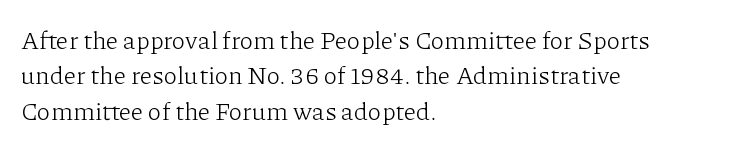
{"italic": "no", "bold": "no", "underline": "no", "align": "left", "line_spacing": "normal", "line_spacing_ratio": 1.42, "letter_spacing": "normal", "letter_spacing_em": 0.0, "glyph_px": 25}
